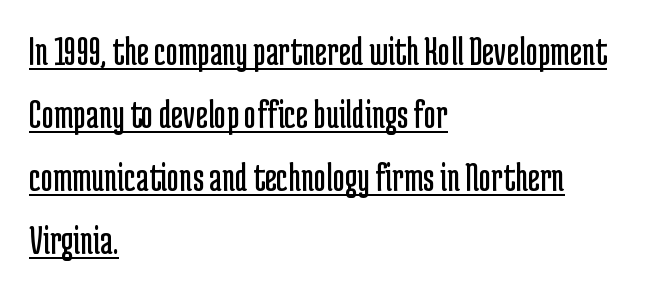
The lettering stays uniformly vertical, giving the passage a roman look. Line spacing here is normal. This sample carries an underscore along the baseline area. Stroke terminals: plain, sans-serif. This rendering uses left alignment, leaving the right contour irregular.
